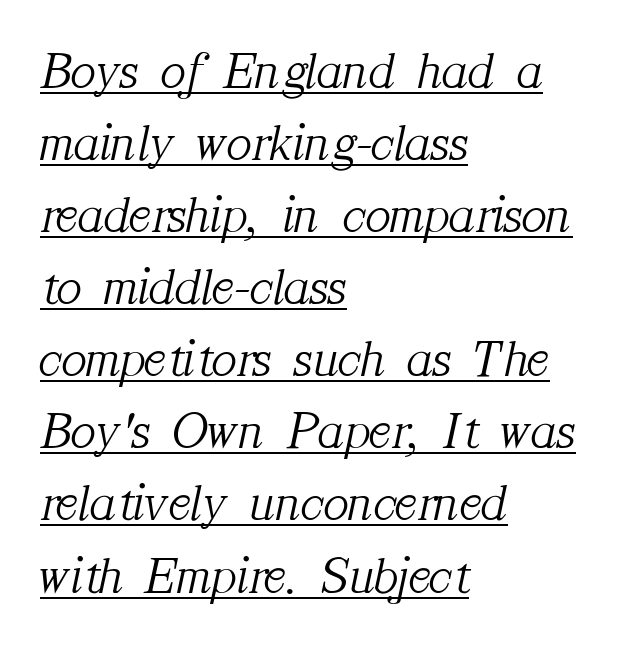
Q: Is the text bold? A: No.
Q: Is the text italic (slanted)? A: Yes, it leans right by about 12 degrees.
Q: Is the typeface a serif or a sans-serif typeface? A: Serif.
Q: Is the text underlined? A: Yes.
Q: How is the paragraph aligned? A: Left-aligned.
Q: Is the spacing between letters normal or unusually wide? A: Normal.
Q: Is the spacing between lines tight, normal or loose? A: Normal.
Q: Width (condensed, normal, or wide)? A: Normal.
Q: Stroke contrast? A: Medium.
Q: x-height? A: Medium.
Q: Monospaced? A: No.
